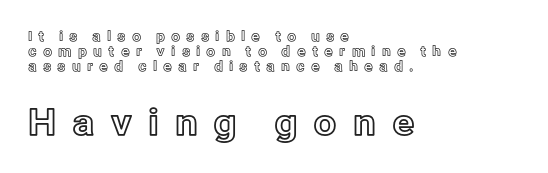
The image shows 36 px text type, upright; set left-aligned, tight line spacing (1.06x), unusually wide letter spacing (+0.43 em), not underlined; the second (bottom) block is 2.57x larger; a medium x-height.
